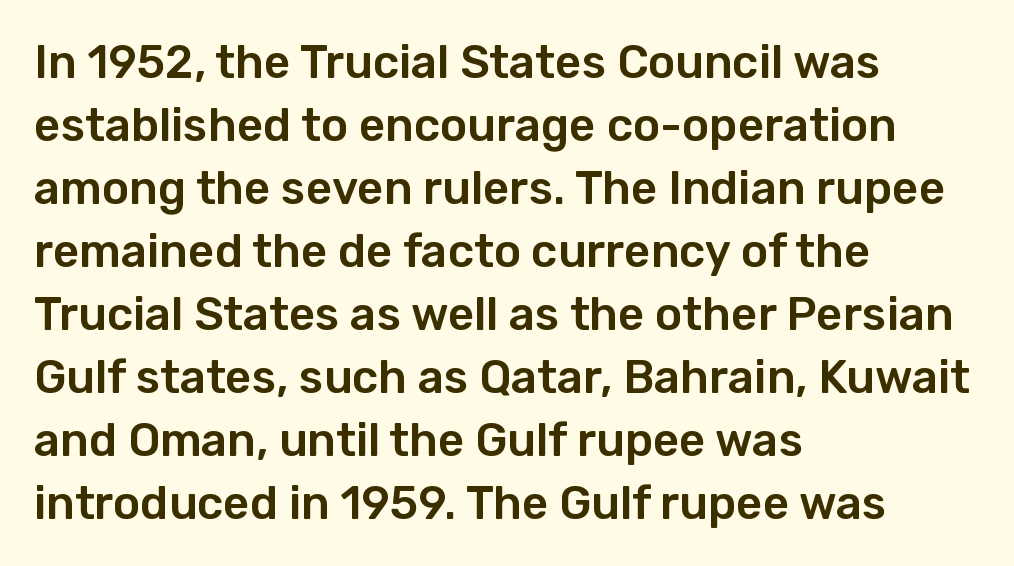
The image shows 46 px sans-serif type, upright; set left-aligned, normal line spacing (1.37x), normal letter spacing, not underlined; low stroke contrast and a medium x-height.
